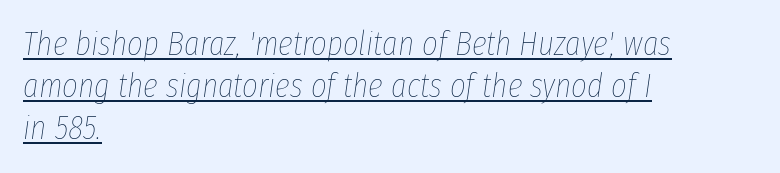
{"italic": "yes", "lean": "right", "slant_degrees": 8, "bold": "no", "weight": "thin", "width": "condensed", "stroke_contrast": "low", "x_height": "medium", "monospaced": "no", "underline": "yes", "align": "left", "line_spacing_ratio": 1.24, "letter_spacing": "normal", "letter_spacing_em": 0.0, "glyph_px": 34}
